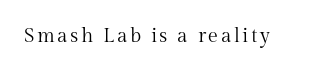
{"italic": "no", "bold": "no", "underline": "no", "glyph_px": 20}
